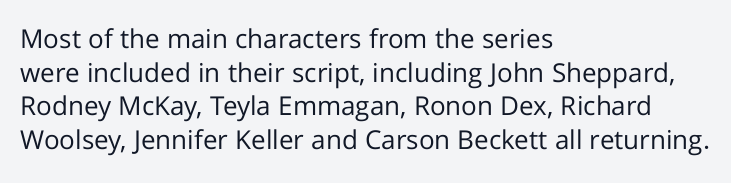
{"italic": "no", "bold": "no", "underline": "no", "align": "left", "line_spacing": "normal", "line_spacing_ratio": 1.29, "letter_spacing": "normal", "letter_spacing_em": 0.0, "glyph_px": 26}
